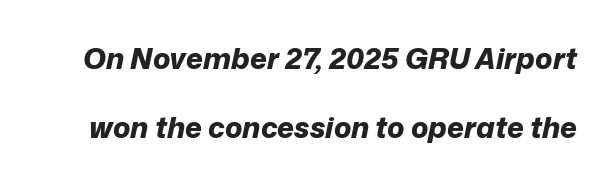
Q: Is the text bold? A: Yes.
Q: Is the text italic (slanted)? A: Yes, it leans right by about 12 degrees.
Q: Is the text underlined? A: No.
Q: Is the spacing between letters normal or unusually wide? A: Normal.
Q: Is the spacing between lines tight, normal or loose? A: Loose.
Q: Width (condensed, normal, or wide)? A: Normal.
Q: Stroke contrast? A: Low.
Q: x-height? A: Medium.
Q: Monospaced? A: No.
